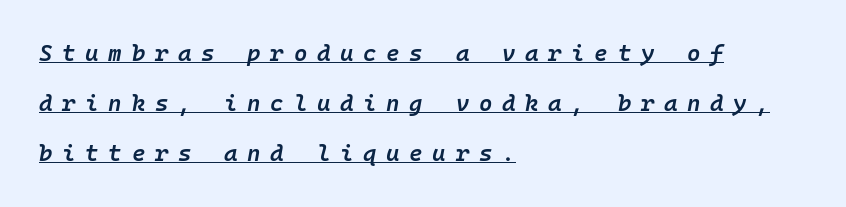
The rendering uses a large line-height, opening up the rows. Italic: yes, the glyphs are oblique. Heft: intermediate — a semibold. This sample carries an underscore along the baseline area. The tracking reads as deliberately expanded to a designer's eye. Leftover space on each line is placed entirely after the last word.
